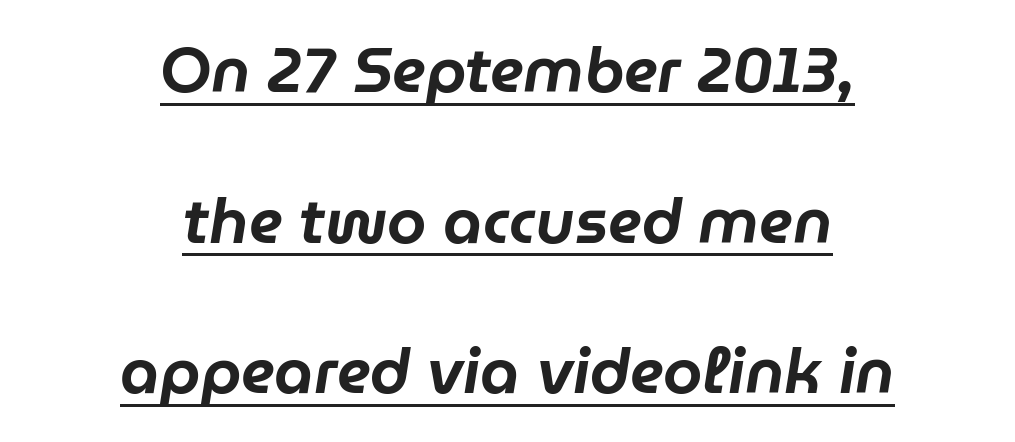
Q: Is the text italic (slanted)? A: Yes, it leans right by about 9 degrees.
Q: Is the text underlined? A: Yes.
Q: How is the paragraph aligned? A: Centered.
Q: Is the spacing between letters normal or unusually wide? A: Normal.
Q: Is the spacing between lines tight, normal or loose? A: Loose.
Q: Width (condensed, normal, or wide)? A: Normal.
Q: Stroke contrast? A: Low.
Q: x-height? A: Medium.
Q: Monospaced? A: No.
